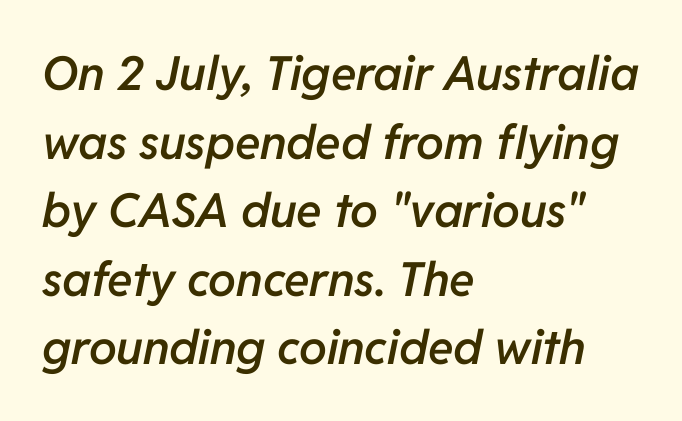
Caption: multi-line text, flush left, ragged right. The foot of each line stays bare and open. Here the designer chose a conventional face with non-uniform glyph widths. On the weight axis this lands at semibold, roughly 600. This is oblique type, the kind used for emphasis or titles. One glance says typical: line gaps are just what's usual.
